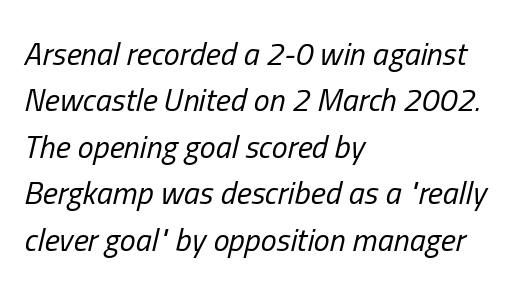
Q: Is the text bold? A: No.
Q: Is the text italic (slanted)? A: Yes, it leans right by about 13 degrees.
Q: Is the text underlined? A: No.
Q: How is the paragraph aligned? A: Left-aligned.
Q: Is the spacing between letters normal or unusually wide? A: Normal.
Q: Is the spacing between lines tight, normal or loose? A: Normal.
Q: Width (condensed, normal, or wide)? A: Condensed.
Q: Stroke contrast? A: Low.
Q: x-height? A: Medium.
Q: Monospaced? A: No.
